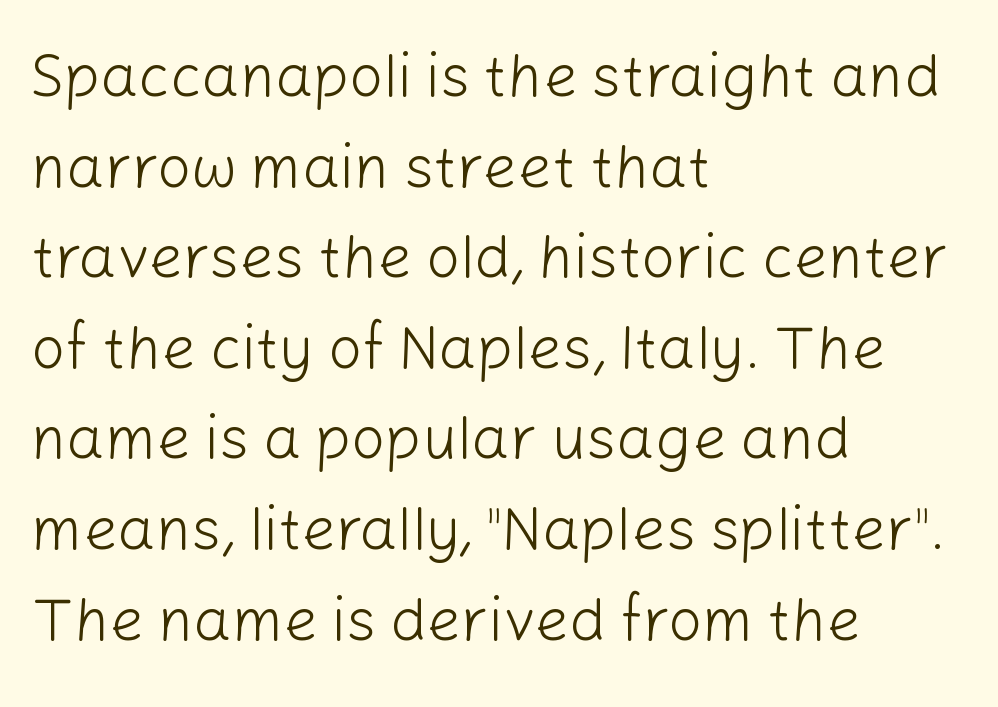
Every stem runs plumb, perpendicular to the baseline. Which margin do the lines hug? The left one — the right edge is uneven. A typesetter would call this leading conventional body-copy spacing. The type family on display is of the sans-serif kind.
